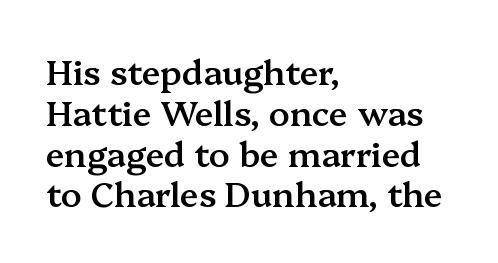
Horizontal alignment here is leftward, the default for most running prose. Inter-character spacing is left at the font's built-in metrics. Each letter keeps its own natural width here, so spacing adapts to shape. The characters look somewhat weighty, a semibold short of true bold. The typography opts for an upright posture over an oblique one. In terms of letterform style, serifs are clearly present.
